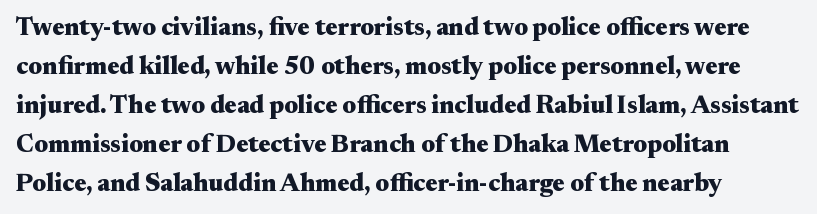
The image shows 25 px bold type, upright; set left-aligned, normal line spacing (1.56x), normal letter spacing, not underlined.
